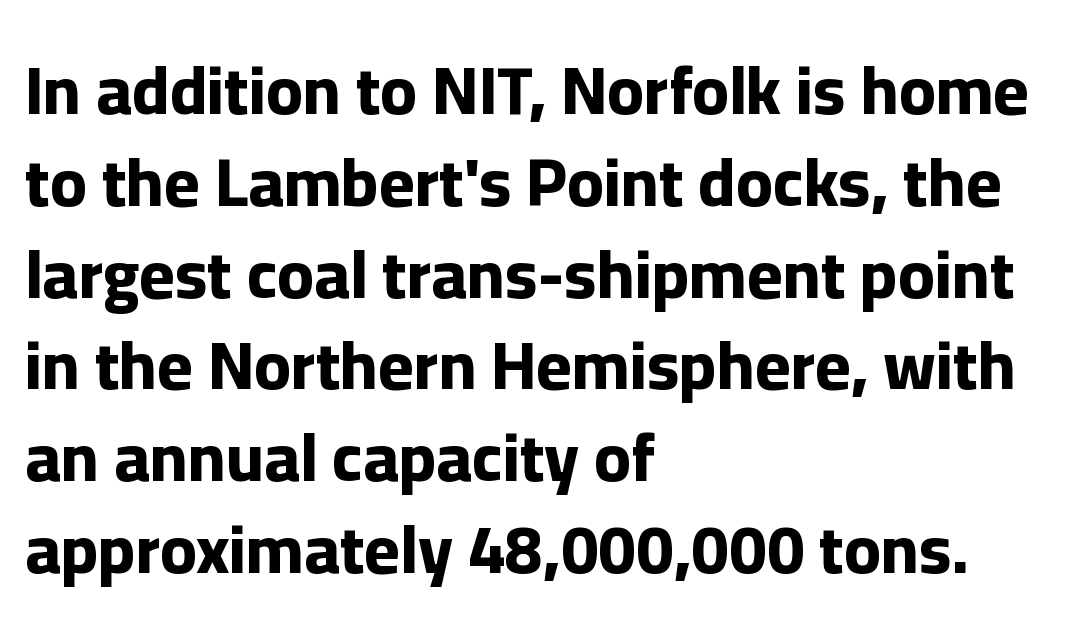
Compared with typical body copy, the letter spacing here is the same. Varying glyph widths throughout — classic text-font behaviour. Has an underline been added? It has not. In CSS terms this would be text-align: left. The type sits square on the baseline with zero lean. Observe the absence of serifs on each vertical stroke in this sample.
